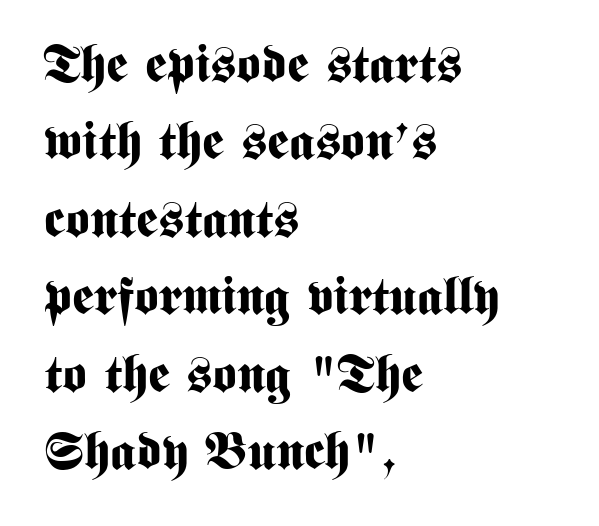
Line beginnings align vertically; line endings do not. Looks like regular typesetting: each glyph gets only the width it needs. A sans-serif font was chosen for this passage. The face used here is rendered with its standard letterfit.
